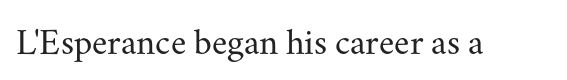
{"serif": "yes", "italic": "no", "bold": "no", "weight": "regular", "width": "normal", "stroke_contrast": "medium", "x_height": "small", "monospaced": "no", "underline": "no", "letter_spacing": "normal", "letter_spacing_em": 0.0, "glyph_px": 37}
